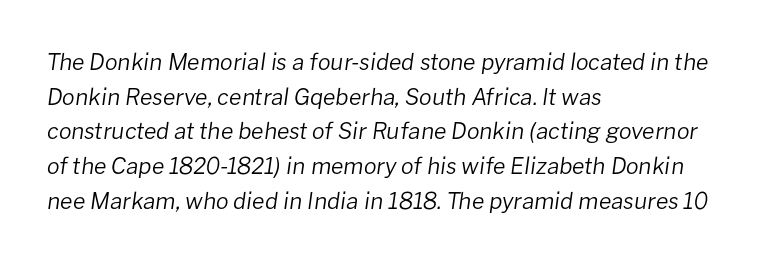
{"italic": "yes", "lean": "right", "slant_degrees": 8, "bold": "no", "underline": "no", "align": "left", "line_spacing": "normal", "line_spacing_ratio": 1.51, "letter_spacing": "normal", "letter_spacing_em": 0.0, "glyph_px": 23}
